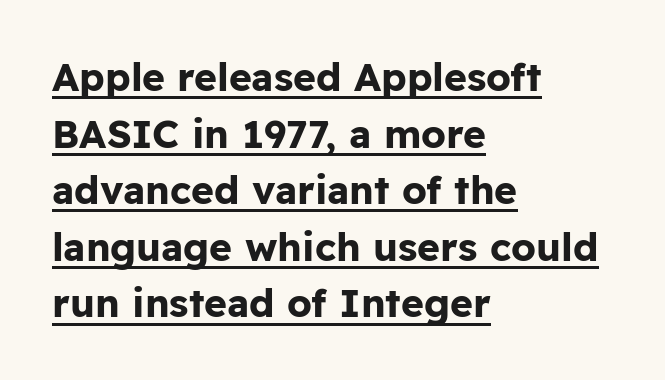
The image shows 39 px bold sans-serif type, upright; set left-aligned, normal line spacing (1.45x), normal letter spacing, underlined; low stroke contrast and a medium x-height.
